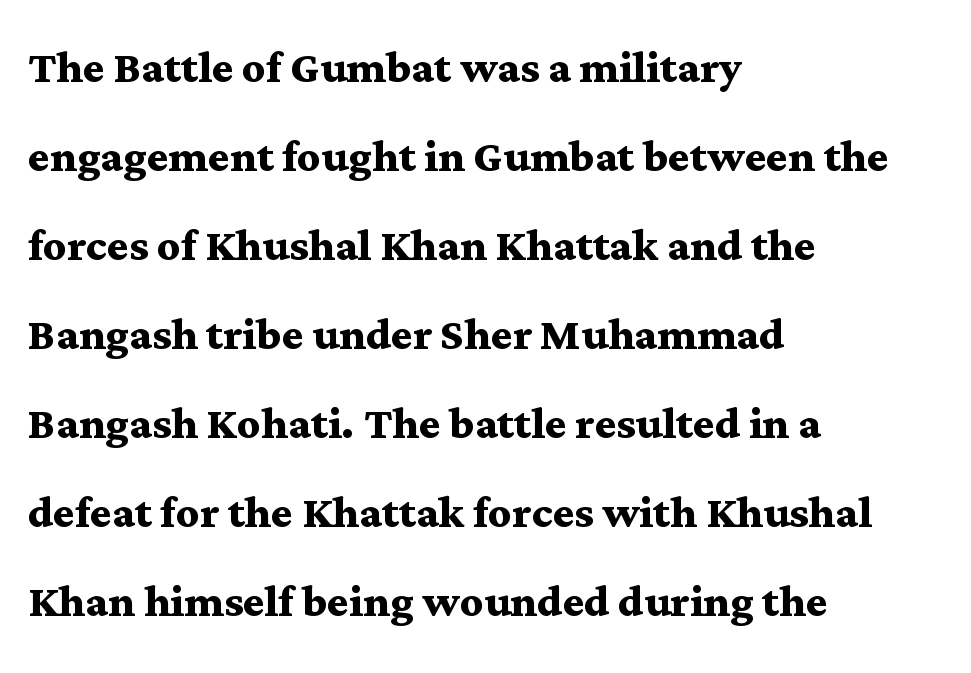
Q: Is the text bold? A: Yes.
Q: Is the text italic (slanted)? A: No, it is upright.
Q: Is the typeface a serif or a sans-serif typeface? A: Serif.
Q: Is the text underlined? A: No.
Q: How is the paragraph aligned? A: Left-aligned.
Q: Is the spacing between letters normal or unusually wide? A: Normal.
Q: Is the spacing between lines tight, normal or loose? A: Normal.
Q: Width (condensed, normal, or wide)? A: Wide.
Q: Stroke contrast? A: Medium.
Q: x-height? A: Medium.
Q: Monospaced? A: No.
